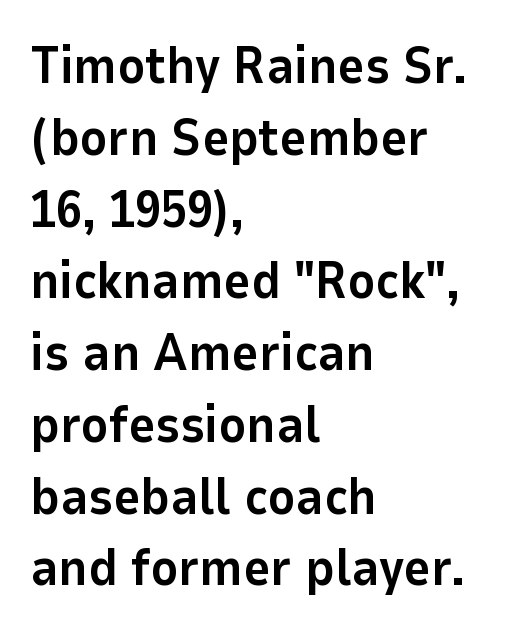
The image shows 52 px bold sans-serif type, upright; set left-aligned, normal line spacing (1.38x), normal letter spacing, not underlined; low stroke contrast and a medium x-height.
